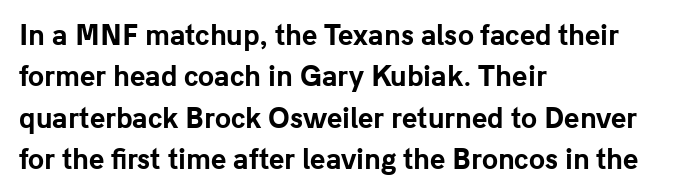
Q: Is the text bold? A: Yes.
Q: Is the text italic (slanted)? A: No, it is upright.
Q: Is the text underlined? A: No.
Q: How is the paragraph aligned? A: Left-aligned.
Q: Is the spacing between letters normal or unusually wide? A: Normal.
Q: Is the spacing between lines tight, normal or loose? A: Normal.
